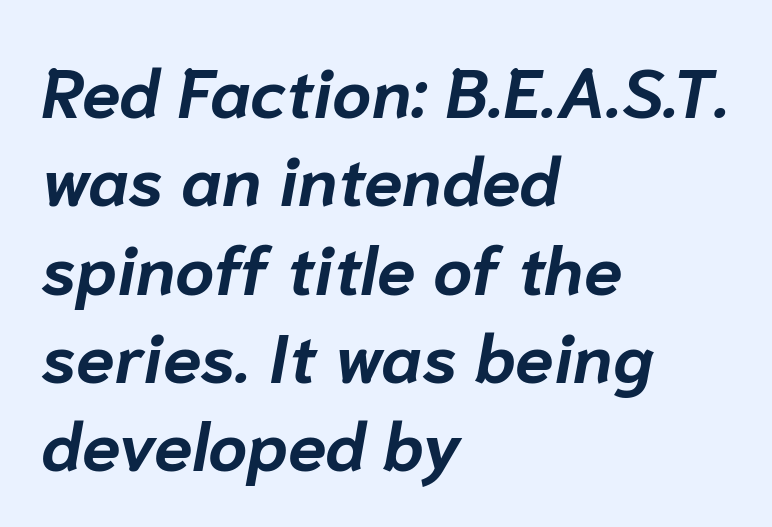
Q: Is the text bold? A: Yes.
Q: Is the text italic (slanted)? A: Yes, it leans right by about 10 degrees.
Q: Is the text underlined? A: No.
Q: How is the paragraph aligned? A: Left-aligned.
Q: Is the spacing between letters normal or unusually wide? A: Normal.
Q: Is the spacing between lines tight, normal or loose? A: Normal.
Q: Width (condensed, normal, or wide)? A: Normal.
Q: Stroke contrast? A: Low.
Q: x-height? A: Medium.
Q: Monospaced? A: No.
